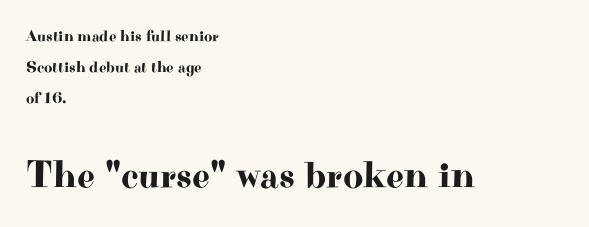
Beneath every word, the page is bare. Nothing unusual about the tracking: characters are spaced as the font intends. Is the block centered? No — it sits flush against the left margin. The block sitting lower on the canvas is the one with enlarged characters. A typesetter would call this proportional, since set widths differ per character.
